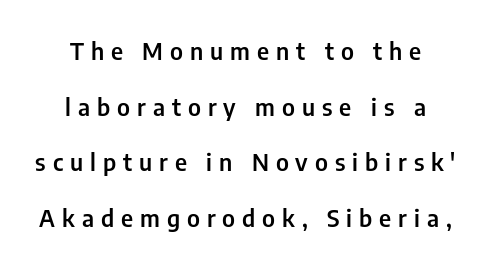
Underlining? Definitely not there. Weight: semibold (demi). Italic: no, the glyphs are upright roman. Display-style spreading of the glyphs; the letterfit is very open.
